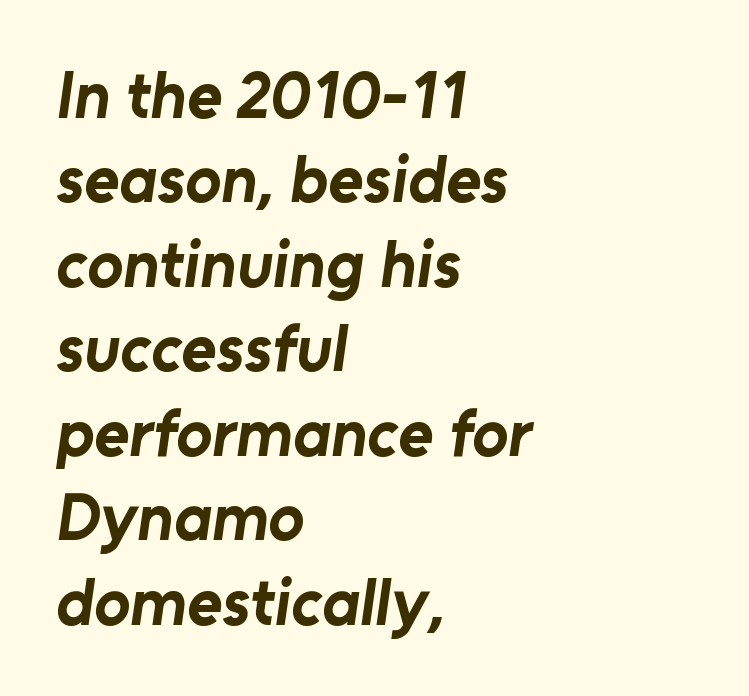
{"serif": "no", "bold": "yes", "weight": "bold", "width": "normal", "stroke_contrast": "low", "x_height": "medium", "monospaced": "no", "underline": "no", "align": "left", "line_spacing": "normal", "line_spacing_ratio": 1.26, "letter_spacing": "normal", "letter_spacing_em": 0.0, "glyph_px": 67}
